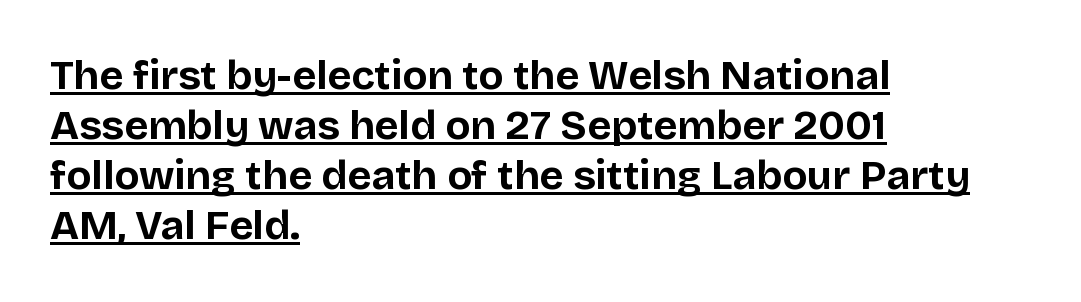
Looks like regular typesetting: each glyph gets only the width it needs. Compared with typical body copy, the letter spacing here is the same. Emphasis is given by a line drawn under the lettering. The type sits square on the baseline with zero lean. I'd call this a sans setting — the letters go barefoot.
